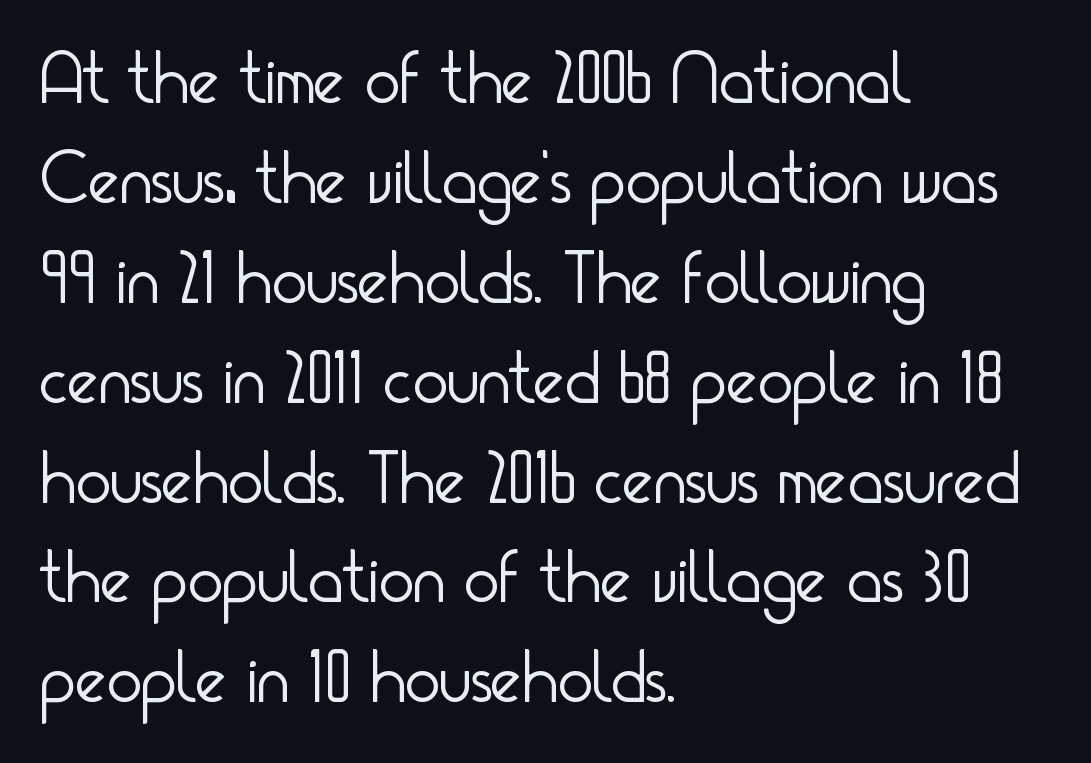
The image shows 74 px light, condensed sans-serif type, upright; set left-aligned, normal line spacing (1.35x), normal letter spacing, not underlined; low stroke contrast and a small x-height.
